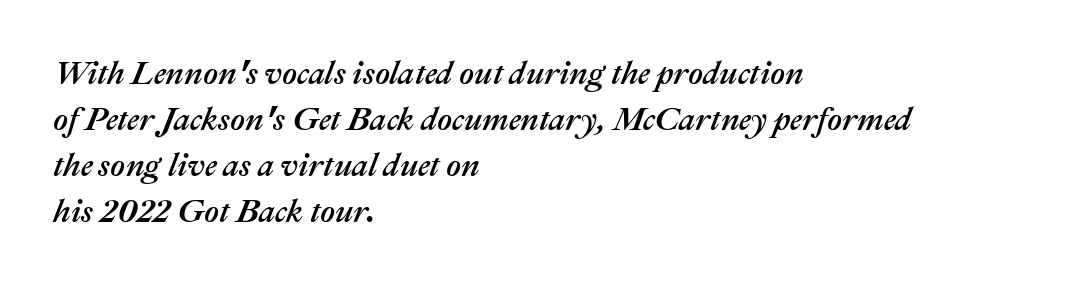
Q: Is the text italic (slanted)? A: Yes, it leans right by about 22 degrees.
Q: Is the text underlined? A: No.
Q: How is the paragraph aligned? A: Left-aligned.
Q: Is the spacing between letters normal or unusually wide? A: Normal.
Q: Is the spacing between lines tight, normal or loose? A: Normal.
Q: Width (condensed, normal, or wide)? A: Normal.
Q: Stroke contrast? A: Medium.
Q: x-height? A: Medium.
Q: Monospaced? A: No.
